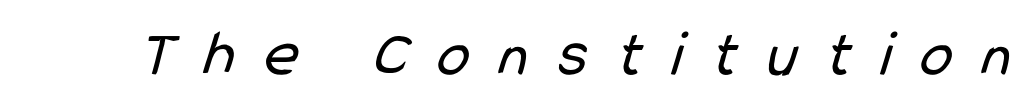
The image shows 65 px regular-weight, condensed sans-serif type; set unusually wide letter spacing (+0.46 em), not underlined; low stroke contrast and a medium x-height.
